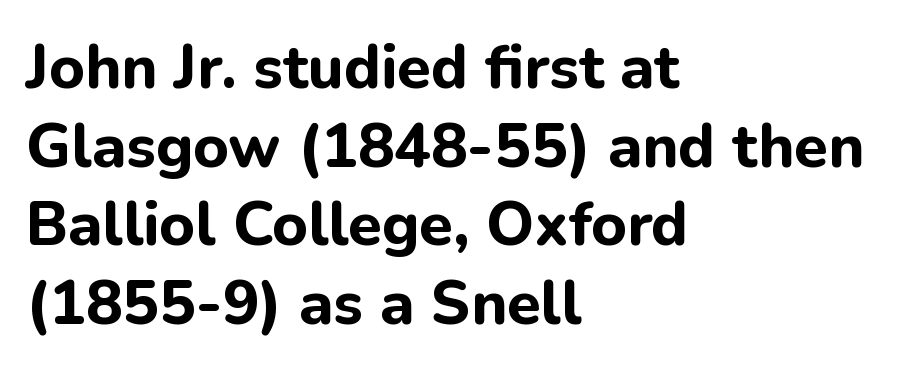
{"serif": "no", "italic": "no", "bold": "yes", "weight": "bold", "width": "normal", "stroke_contrast": "low", "x_height": "medium", "monospaced": "no", "underline": "no", "align": "left", "line_spacing": "normal", "line_spacing_ratio": 1.29, "letter_spacing": "normal", "letter_spacing_em": 0.0, "glyph_px": 61}
